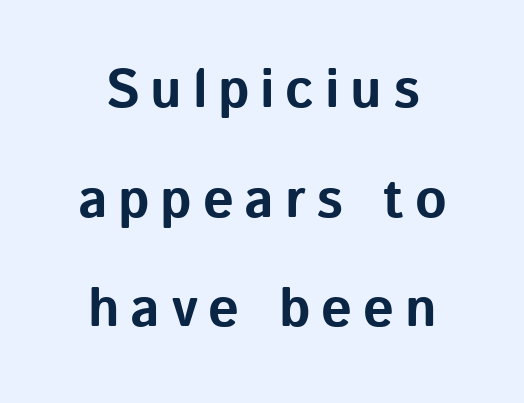
{"serif": "no", "italic": "no", "bold": "yes", "weight": "bold", "width": "normal", "stroke_contrast": "low", "x_height": "medium", "monospaced": "no", "underline": "no", "align": "center", "line_spacing": "loose", "line_spacing_ratio": 2.03, "letter_spacing": "wide", "letter_spacing_em": 0.2, "glyph_px": 54}
